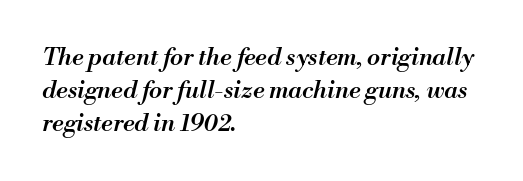
A somewhat darkened texture: the type is semibold rather than bold. When letters slant like this, we call the style italic. Visually the block forms a straight wall on the left and a jagged coastline on the right. This sample uses plain, unmodified letter spacing. The area under the type is left untouched. The space between consecutive lines is moderate.
